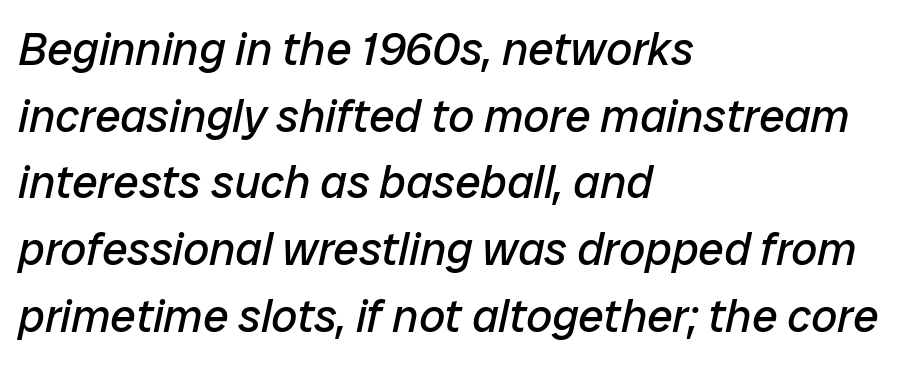
{"italic": "yes", "lean": "right", "slant_degrees": 12, "bold": "no", "weight": "regular", "width": "normal", "stroke_contrast": "low", "x_height": "medium", "monospaced": "no", "underline": "no", "align": "left", "line_spacing": "normal", "line_spacing_ratio": 1.45, "letter_spacing": "normal", "letter_spacing_em": 0.0, "glyph_px": 46}
